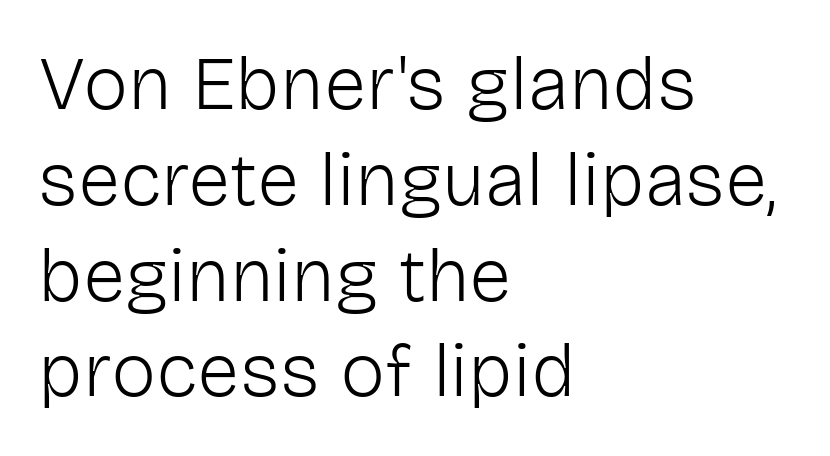
Q: Is the text bold? A: No.
Q: Is the text italic (slanted)? A: No, it is upright.
Q: Is the typeface a serif or a sans-serif typeface? A: Sans-serif.
Q: Is the text underlined? A: No.
Q: How is the paragraph aligned? A: Left-aligned.
Q: Is the spacing between letters normal or unusually wide? A: Normal.
Q: Is the spacing between lines tight, normal or loose? A: Normal.
Q: Width (condensed, normal, or wide)? A: Normal.
Q: Stroke contrast? A: Low.
Q: x-height? A: Medium.
Q: Monospaced? A: No.
